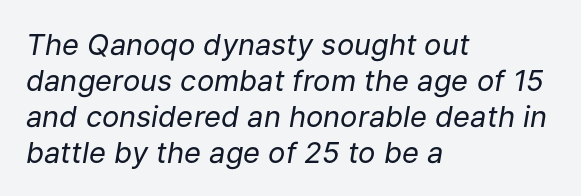
Think standard paragraph weight, or any step lighter than that. Short and long lines alike share a common starting point at left. Does the lettering tilt? It does — this is italic. Here the designer chose a conventional face with non-uniform glyph widths.
